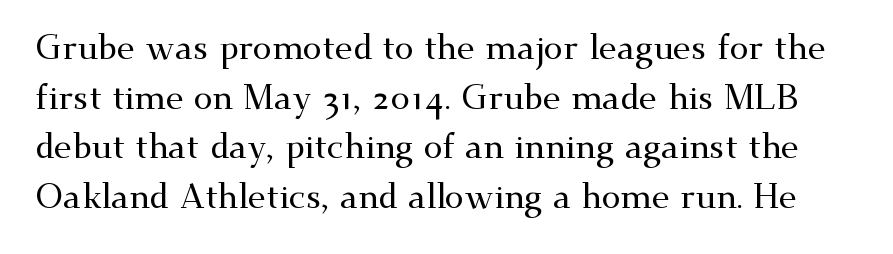
Q: Is the text italic (slanted)? A: No, it is upright.
Q: Is the typeface a serif or a sans-serif typeface? A: Serif.
Q: Is the text underlined? A: No.
Q: Is the spacing between letters normal or unusually wide? A: Normal.
Q: Is the spacing between lines tight, normal or loose? A: Normal.
Q: Width (condensed, normal, or wide)? A: Wide.
Q: Stroke contrast? A: Medium.
Q: x-height? A: Small.
Q: Monospaced? A: No.
